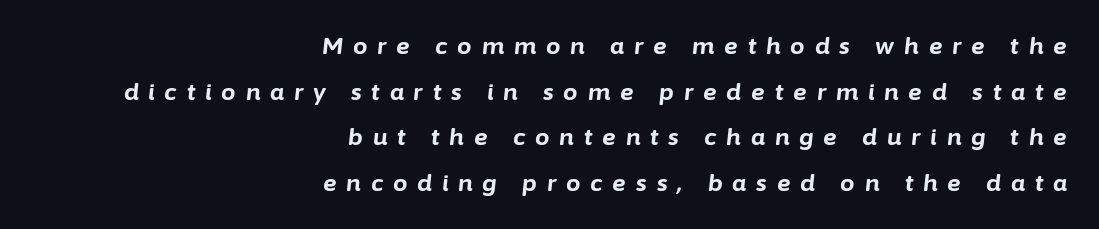
{"italic": "yes", "lean": "right", "slant_degrees": 6, "bold": "yes", "underline": "no", "align": "right", "line_spacing": "loose", "line_spacing_ratio": 1.98, "letter_spacing": "wide", "letter_spacing_em": 0.43, "glyph_px": 23}
